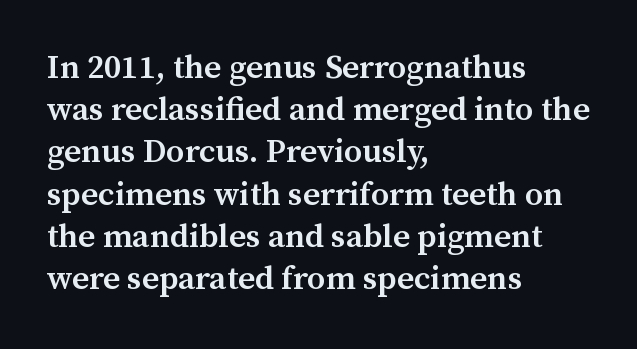
Q: Is the text bold? A: Semi-bold.
Q: Is the text italic (slanted)? A: No, it is upright.
Q: Is the typeface a serif or a sans-serif typeface? A: Serif.
Q: Is the text underlined? A: No.
Q: How is the paragraph aligned? A: Left-aligned.
Q: Is the spacing between letters normal or unusually wide? A: Normal.
Q: Is the spacing between lines tight, normal or loose? A: Normal.
Q: Width (condensed, normal, or wide)? A: Normal.
Q: Stroke contrast? A: Medium.
Q: x-height? A: Medium.
Q: Monospaced? A: No.
